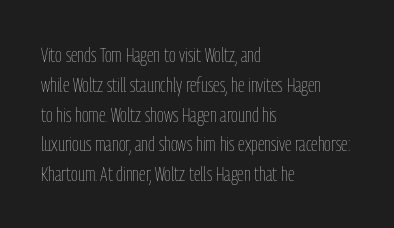
The image shows 21 px text type, upright; set left-aligned, normal line spacing (1.42x), normal letter spacing, not underlined.
